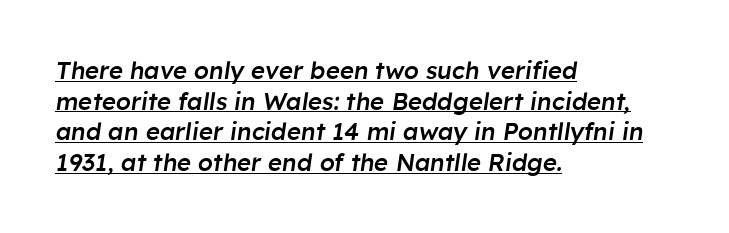
The image shows 24 px text type, italic (leaning right); set left-aligned, normal line spacing (1.28x), normal letter spacing, underlined.
